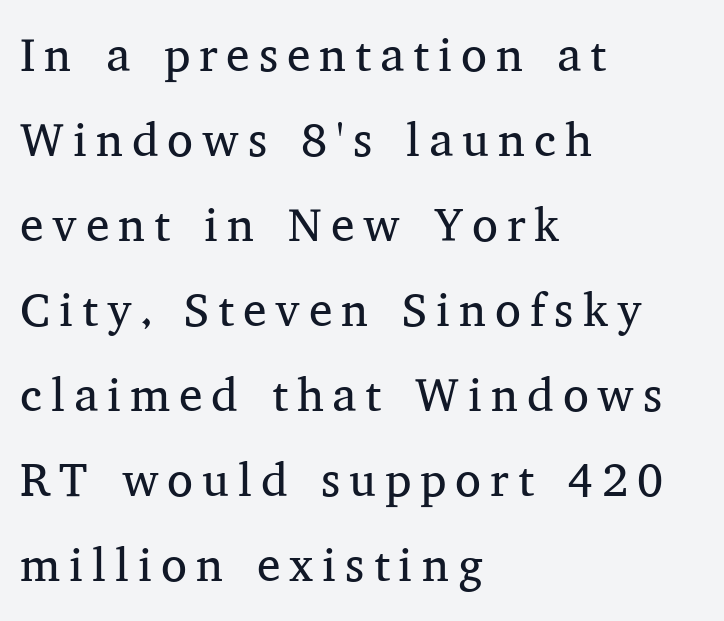
The image shows 47 px regular-weight serif type, upright; set left-aligned, line spacing 1.81x, not underlined; medium stroke contrast and a medium x-height.
